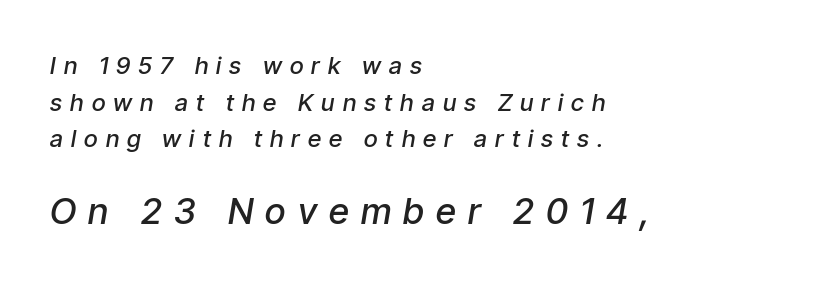
The rendering anchors every line to the left-hand side. The letters advance in unequal steps, a hallmark of proportional type. Each word looks stretched out because of the extra space between its letters. Compared with typical paragraphs, the rows here are spaced about the same.
